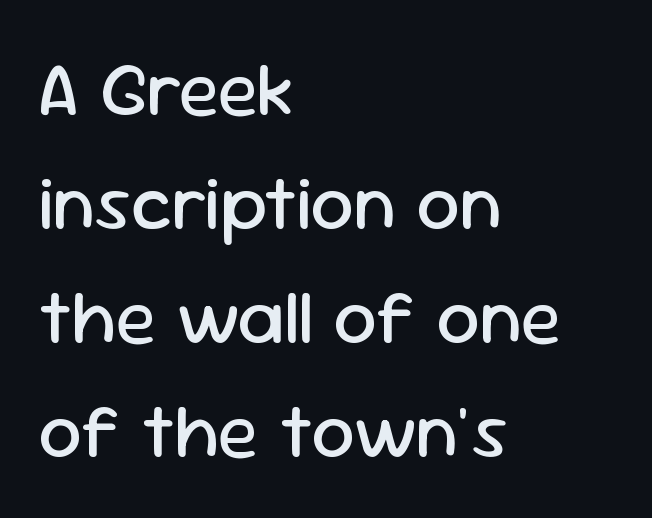
The image shows 77 px regular-weight sans-serif type, upright; set left-aligned, normal line spacing (1.48x), normal letter spacing, not underlined; low stroke contrast and a medium x-height.
